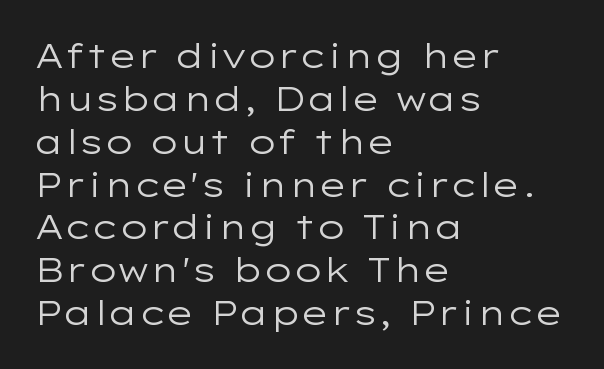
Ascenders rise straight up at ninety degrees. Is the type heavy? It reads as light-to-regular instead. In terms of letterform style, serifs are entirely absent. Successive baselines arrive at the customary interval. The rendering anchors every line to the left-hand side.
